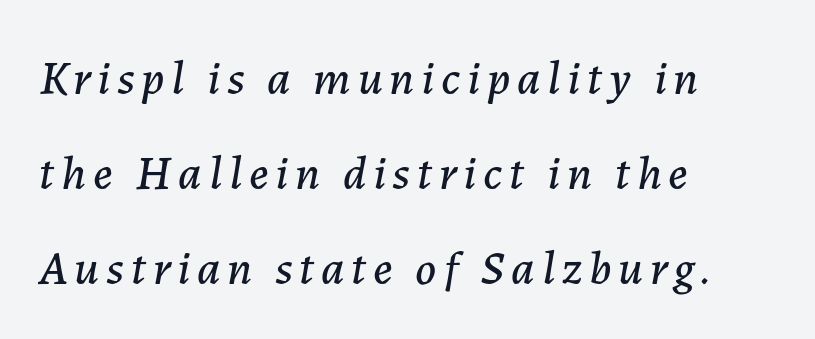
The image shows 48 px text type, italic (leaning right); set left-aligned, loose line spacing (1.98x), not underlined; low stroke contrast and a medium x-height.
